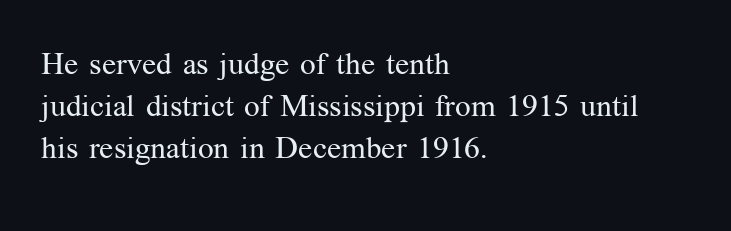
How would I describe the line gaps? Plain and ordinary. You could not count columns in this text — the font is proportionally spaced. The compositor pushed each line to the left boundary. Old-style or modern, the face here clearly has serifs.
